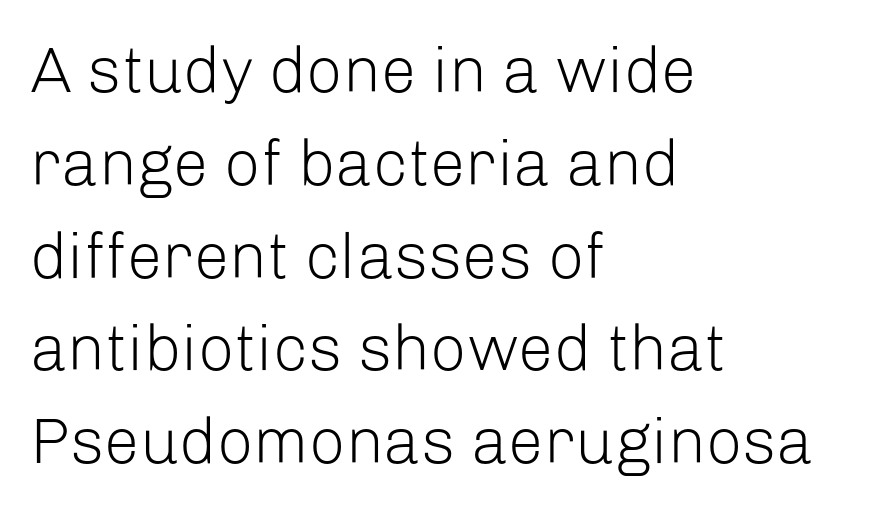
Left-aligned paragraph, ragged on the right. Type style note: lacks serifs. The block of text has a typical density, with ordinary space between rows. Vertical stems look standard width or narrower in stroke. The letterforms sit shoulder to shoulder at normal distance.
